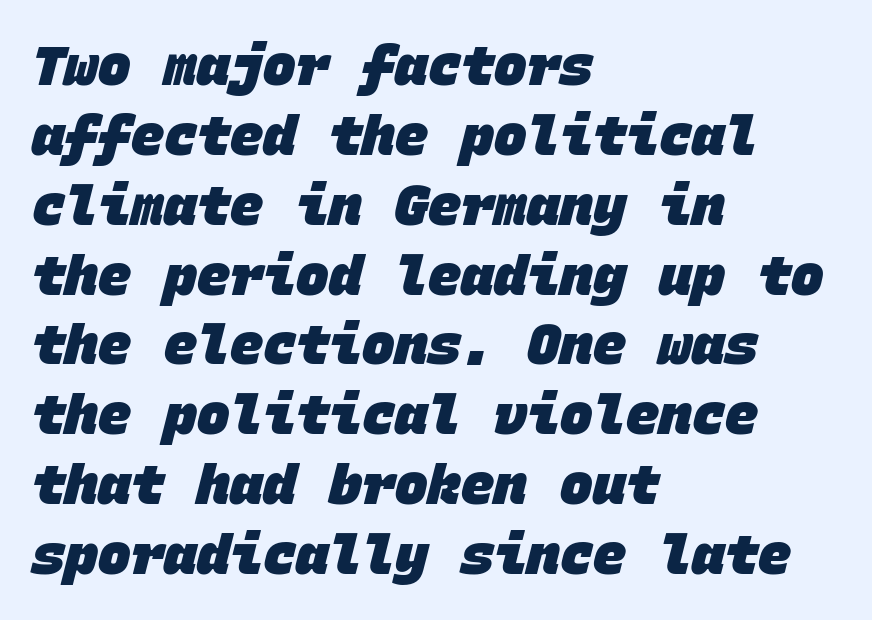
{"serif": "no", "bold": "yes", "weight": "heavy", "width": "normal", "stroke_contrast": "low", "x_height": "large", "monospaced": "yes", "underline": "no", "align": "left", "line_spacing": "normal", "line_spacing_ratio": 1.27, "letter_spacing": "normal", "letter_spacing_em": 0.0, "glyph_px": 55}
